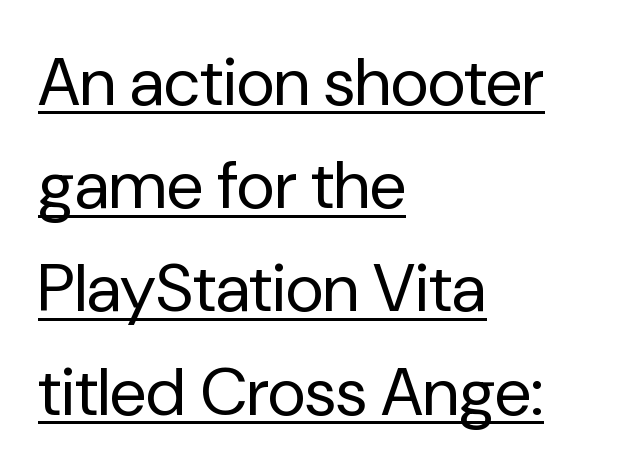
The image shows 67 px regular-weight sans-serif type, upright; set left-aligned, normal line spacing (1.54x), normal letter spacing, underlined; low stroke contrast and a medium x-height.
